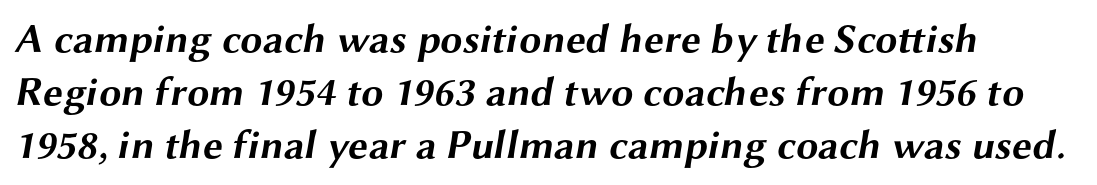
The typesetting leans heavy: a genuine bold. A typesetter would call this proportional, since set widths differ per character. The horizontal fit of the characters is conventional and even. Does the type have serifs? No, each stem ends abruptly.
